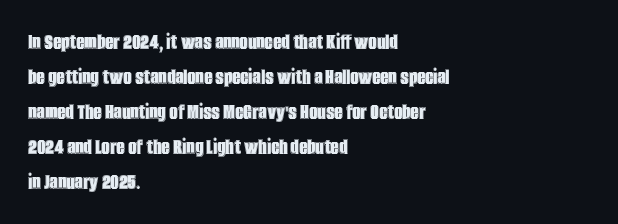
The image shows 23 px text type, upright; set left-aligned, normal line spacing (1.52x), normal letter spacing, not underlined.
